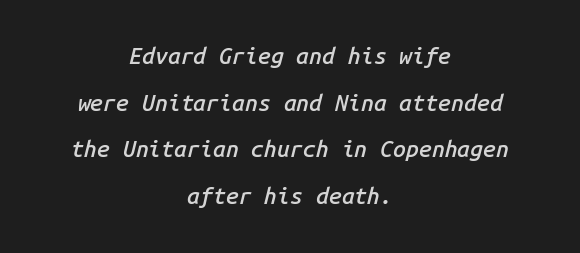
The image shows 23 px text type, italic (leaning right); set centered, loose line spacing (2.03x), normal letter spacing, not underlined.
